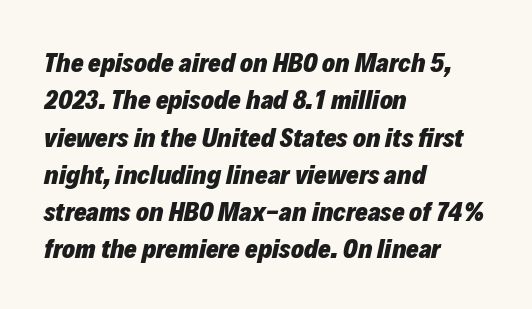
{"italic": "yes", "lean": "right", "slant_degrees": 12, "bold": "yes", "underline": "no", "align": "left", "line_spacing": "normal", "line_spacing_ratio": 1.38, "letter_spacing": "normal", "letter_spacing_em": 0.0, "glyph_px": 27}
